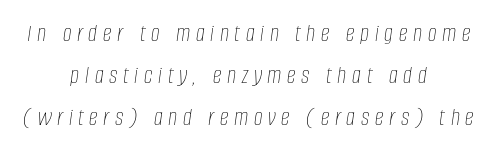
In terms of leading, this rendering sits right in the middle. Alignment: centered. Does the lettering tilt? It does — this is italic. Weight: in the light-to-regular range.
